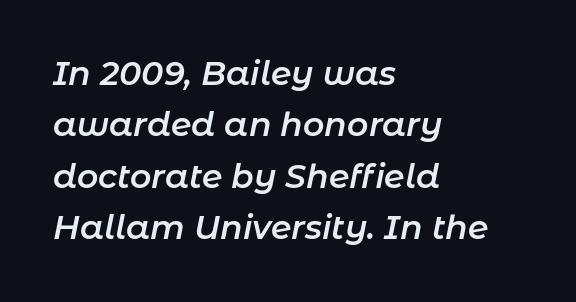
{"italic": "yes", "lean": "right", "slant_degrees": 11, "bold": "semi", "weight": "semibold", "width": "normal", "stroke_contrast": "low", "x_height": "medium", "monospaced": "no", "underline": "no", "align": "left", "line_spacing": "normal", "line_spacing_ratio": 1.56, "letter_spacing": "normal", "letter_spacing_em": 0.0, "glyph_px": 33}
